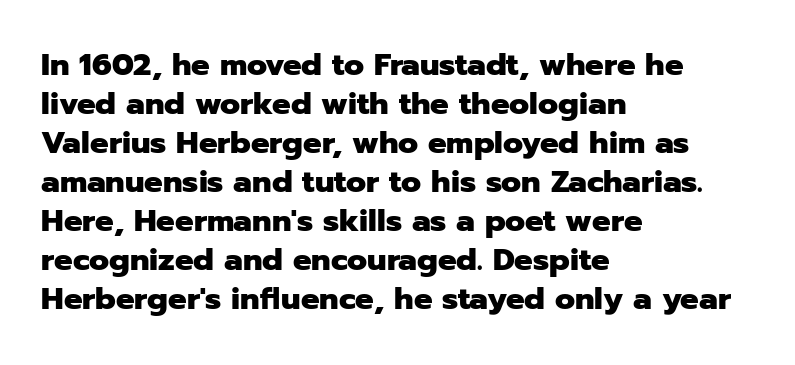
Letters rest on an invisible, unmarked baseline. If you drew a line through each stem, it would be perfectly vertical. The lines sit at an ordinary, default distance from one another. The font family rendered here belongs to the sans-serif group. Characters follow at the spacing the type designer built in. Which margin do the lines hug? The left one — the right edge is uneven.
